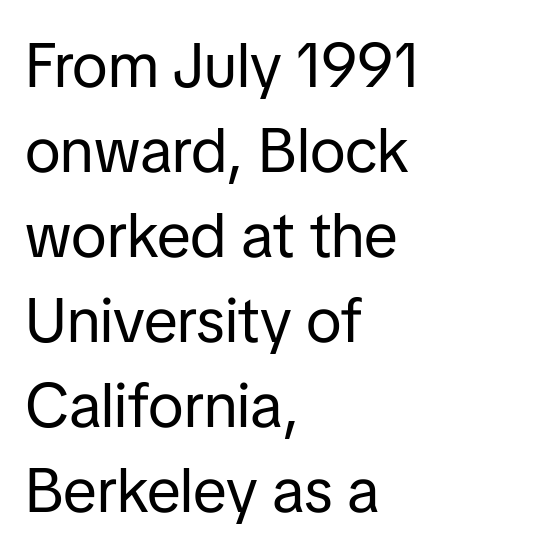
{"serif": "no", "italic": "no", "bold": "no", "weight": "regular", "width": "normal", "stroke_contrast": "low", "x_height": "medium", "monospaced": "no", "underline": "no", "align": "left", "line_spacing": "normal", "line_spacing_ratio": 1.37, "letter_spacing": "normal", "letter_spacing_em": 0.0, "glyph_px": 62}
